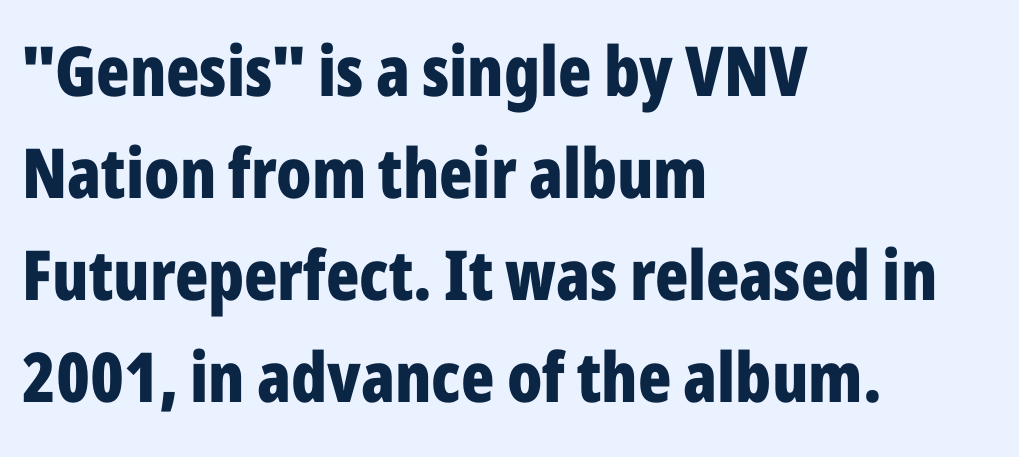
Q: Is the text bold? A: Yes.
Q: Is the text italic (slanted)? A: No, it is upright.
Q: Is the typeface a serif or a sans-serif typeface? A: Sans-serif.
Q: Is the text underlined? A: No.
Q: How is the paragraph aligned? A: Left-aligned.
Q: Is the spacing between letters normal or unusually wide? A: Normal.
Q: Is the spacing between lines tight, normal or loose? A: Normal.
Q: Width (condensed, normal, or wide)? A: Condensed.
Q: Stroke contrast? A: Low.
Q: x-height? A: Medium.
Q: Monospaced? A: No.
